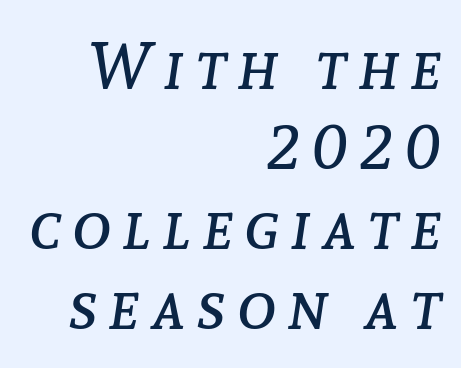
The image shows 66 px regular-weight type, italic (leaning right); set right-aligned, line spacing 1.21x, not underlined; low stroke contrast and a medium x-height.
